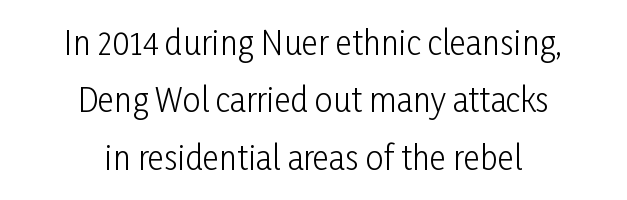
Q: Is the text bold? A: No.
Q: Is the text italic (slanted)? A: No, it is upright.
Q: Is the typeface a serif or a sans-serif typeface? A: Sans-serif.
Q: Is the text underlined? A: No.
Q: How is the paragraph aligned? A: Centered.
Q: Is the spacing between letters normal or unusually wide? A: Normal.
Q: Width (condensed, normal, or wide)? A: Condensed.
Q: Stroke contrast? A: Low.
Q: x-height? A: Medium.
Q: Monospaced? A: No.
